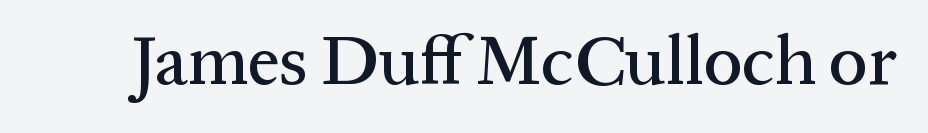
Q: Is the text italic (slanted)? A: No, it is upright.
Q: Is the typeface a serif or a sans-serif typeface? A: Serif.
Q: Is the text underlined? A: No.
Q: Is the spacing between letters normal or unusually wide? A: Normal.
Q: Width (condensed, normal, or wide)? A: Normal.
Q: Stroke contrast? A: Medium.
Q: x-height? A: Medium.
Q: Monospaced? A: No.
